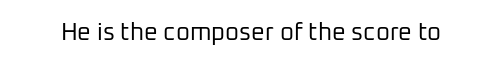
The image shows 24 px text type, upright; set normal letter spacing, not underlined.
